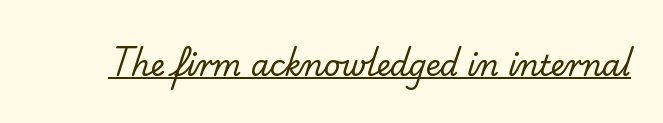
{"serif": "no", "bold": "no", "weight": "regular", "width": "normal", "stroke_contrast": "low", "x_height": "small", "monospaced": "no", "underline": "yes", "letter_spacing": "normal", "letter_spacing_em": 0.0, "glyph_px": 29}
